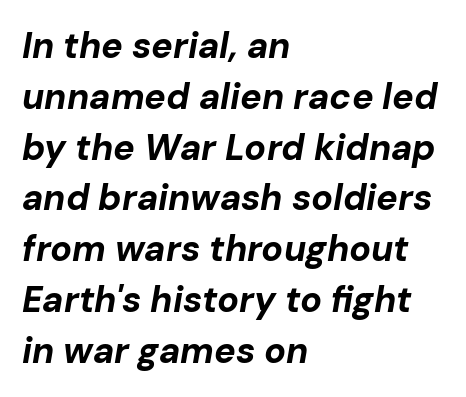
Quick note: interline space is typical. These lines are rendered in a variable-pitch font. The text carries the slant typical of an italic or oblique font. Casual observation: everything's shoved over to the left. Its strokes are broad and dark, the hallmark of bold type.
